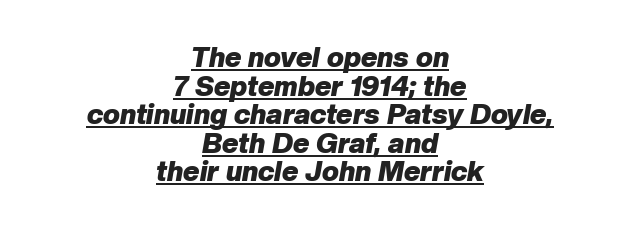
The designer dialed line spacing down below the default. Think of a printed novel: that variable character pitch is what you see here. The axis of the letterforms is tilted away from vertical. Honestly, the underline is the first thing you notice here. Each line is balanced around a shared central axis. Bold? Absolutely — the strokes are thick and heavy.
